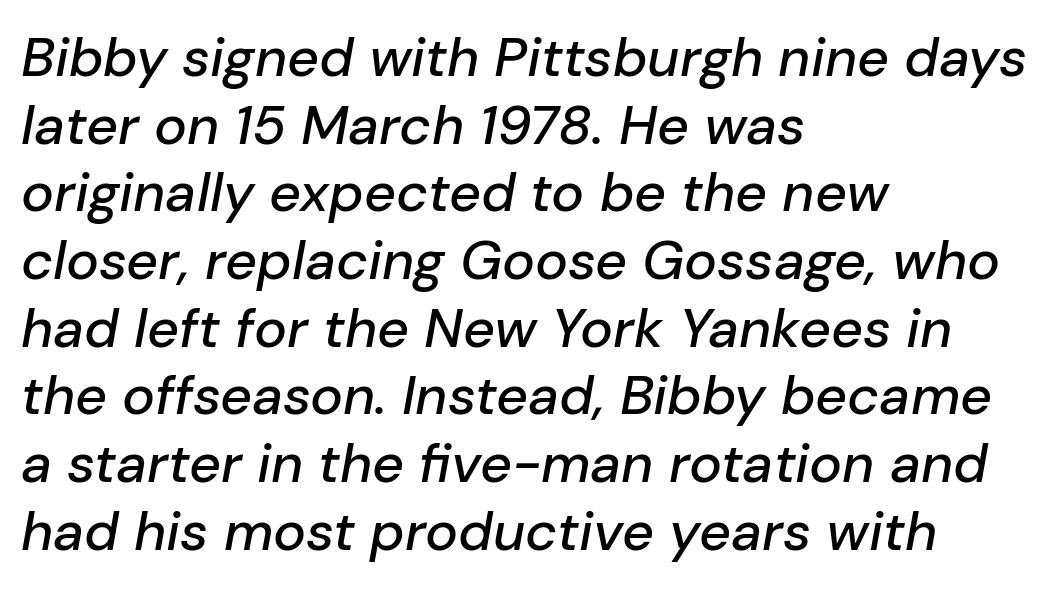
{"italic": "yes", "lean": "right", "slant_degrees": 10, "width": "normal", "stroke_contrast": "low", "x_height": "medium", "monospaced": "no", "underline": "no", "align": "left", "line_spacing_ratio": 1.23, "letter_spacing": "normal", "letter_spacing_em": 0.0, "glyph_px": 55}
